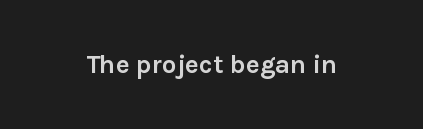
The image shows 26 px bold type, upright; set normal letter spacing, not underlined.
